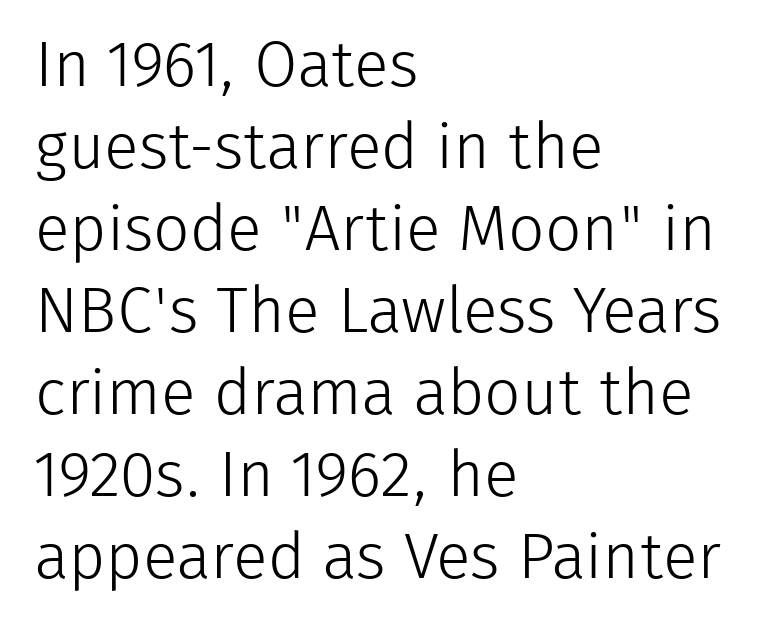
Spacing verdict: proportional, widths tailored to each character. Is the block centered? No — it sits flush against the left margin. The letterforms sit at book weight or below. In terms of leading, this rendering sits right in the middle.
